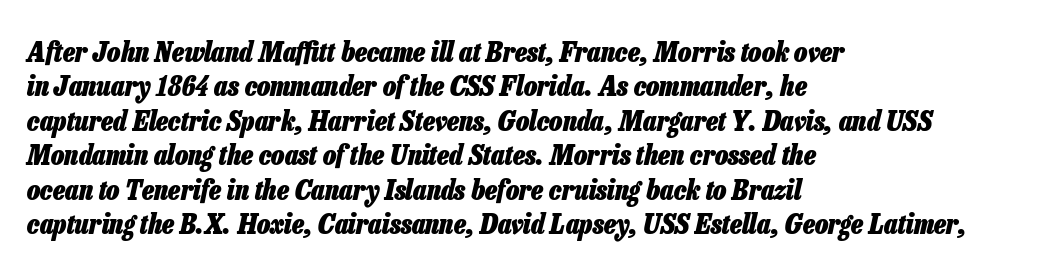
{"italic": "yes", "lean": "right", "slant_degrees": 13, "bold": "yes", "weight": "heavy", "width": "condensed", "stroke_contrast": "low", "x_height": "medium", "monospaced": "no", "underline": "no", "align": "left", "line_spacing_ratio": 1.23, "letter_spacing": "normal", "letter_spacing_em": 0.0, "glyph_px": 28}
